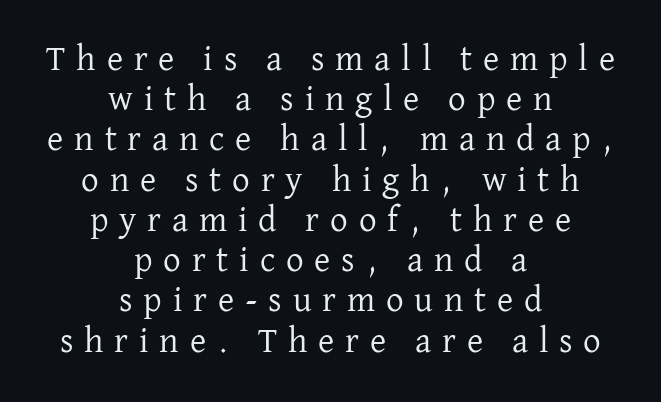
Q: Is the text bold? A: No.
Q: Is the text italic (slanted)? A: No, it is upright.
Q: Is the typeface a serif or a sans-serif typeface? A: Serif.
Q: Is the text underlined? A: No.
Q: How is the paragraph aligned? A: Centered.
Q: Is the spacing between letters normal or unusually wide? A: Unusually wide.
Q: Is the spacing between lines tight, normal or loose? A: Tight.
Q: Width (condensed, normal, or wide)? A: Normal.
Q: Stroke contrast? A: Low.
Q: x-height? A: Medium.
Q: Monospaced? A: No.
